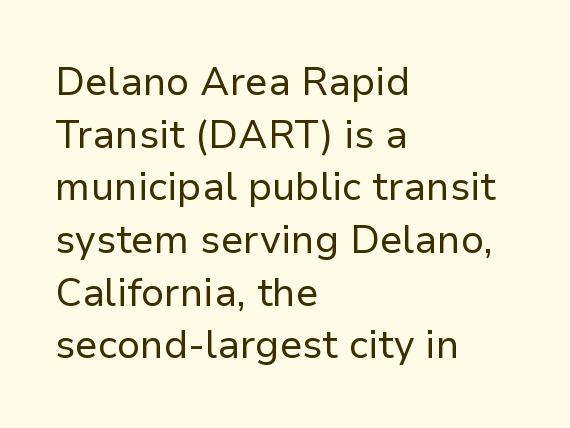
{"serif": "no", "italic": "no", "bold": "no", "weight": "regular", "width": "normal", "stroke_contrast": "low", "x_height": "medium", "monospaced": "no", "underline": "no", "align": "left", "line_spacing": "normal", "line_spacing_ratio": 1.35, "letter_spacing": "normal", "letter_spacing_em": 0.0, "glyph_px": 39}
